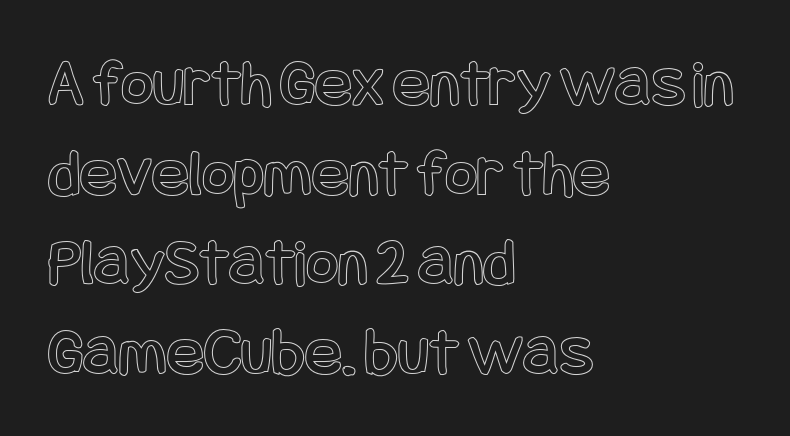
Q: Is the text italic (slanted)? A: No, it is upright.
Q: Is the text underlined? A: No.
Q: How is the paragraph aligned? A: Left-aligned.
Q: Is the spacing between letters normal or unusually wide? A: Normal.
Q: Is the spacing between lines tight, normal or loose? A: Normal.
Q: Width (condensed, normal, or wide)? A: Condensed.
Q: x-height? A: Large.
